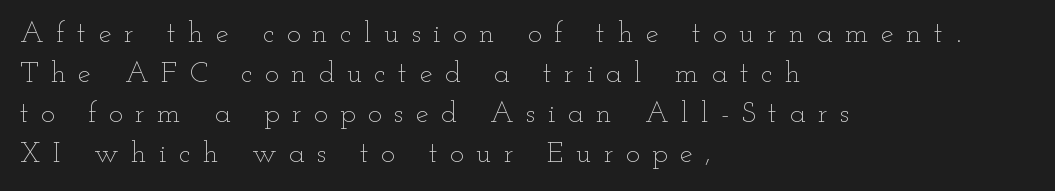
The image shows 29 px thin, wide type, upright; set left-aligned, normal line spacing (1.38x), unusually wide letter spacing (+0.43 em), not underlined; low stroke contrast and a small x-height.
